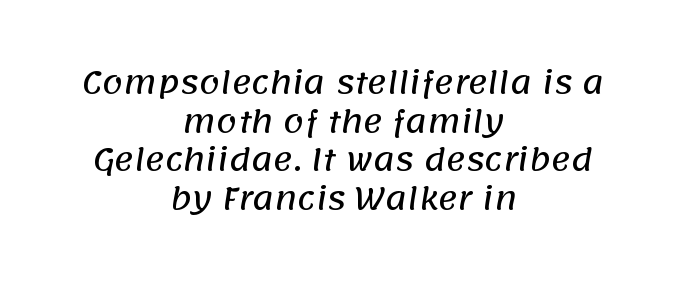
The image shows 30 px sans-serif type; set centered, normal line spacing (1.29x), normal letter spacing, not underlined; low stroke contrast and a large x-height.
